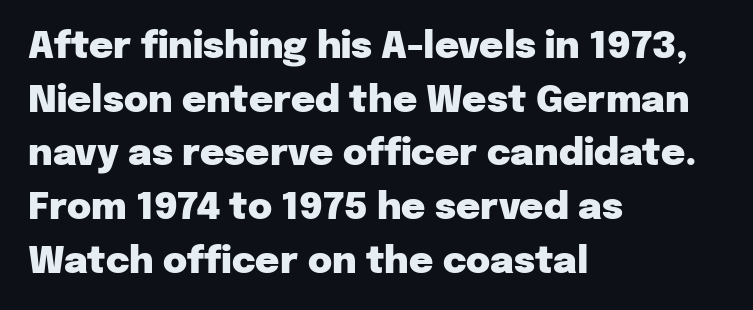
{"serif": "no", "italic": "no", "bold": "yes", "weight": "heavy", "width": "normal", "stroke_contrast": "low", "x_height": "medium", "monospaced": "no", "underline": "no", "align": "left", "line_spacing": "normal", "line_spacing_ratio": 1.45, "letter_spacing": "normal", "letter_spacing_em": 0.0, "glyph_px": 37}
